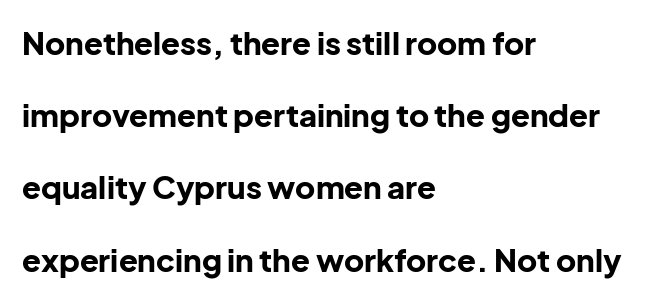
{"serif": "no", "italic": "no", "bold": "yes", "weight": "bold", "width": "normal", "stroke_contrast": "low", "x_height": "medium", "monospaced": "no", "underline": "no", "align": "left", "line_spacing": "loose", "line_spacing_ratio": 2.33, "letter_spacing": "normal", "letter_spacing_em": 0.0, "glyph_px": 31}
